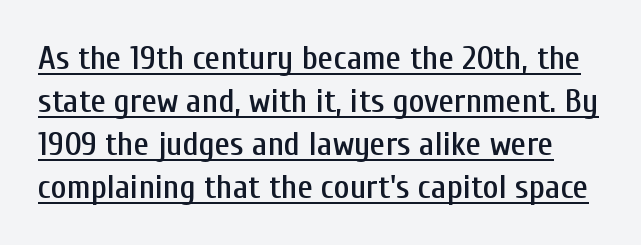
The image shows 34 px condensed sans-serif type, upright; set normal line spacing (1.26x), normal letter spacing, underlined; low stroke contrast and a medium x-height.
